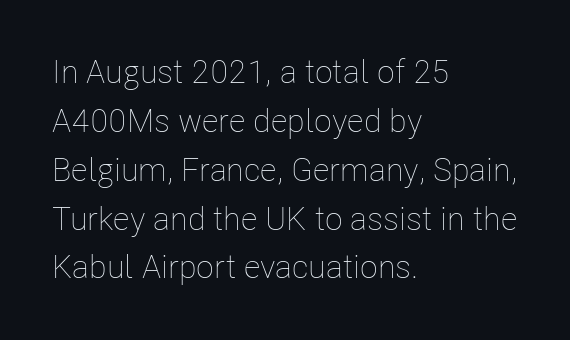
The image shows 33 px thin, condensed type, upright; set left-aligned, normal line spacing (1.48x), normal letter spacing, not underlined; low stroke contrast and a medium x-height.
